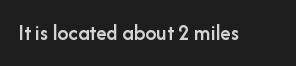
There is no visible air inserted between adjacent glyphs. The characters look somewhat weighty, a semibold short of true bold. Check the space under the baseline: it is left empty. Ascenders rise straight up at ninety degrees.
